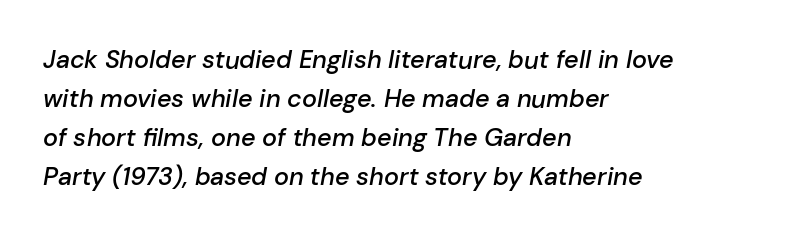
{"italic": "yes", "lean": "right", "slant_degrees": 10, "bold": "semi", "underline": "no", "align": "left", "line_spacing": "normal", "line_spacing_ratio": 1.56, "letter_spacing": "normal", "letter_spacing_em": 0.0, "glyph_px": 25}
